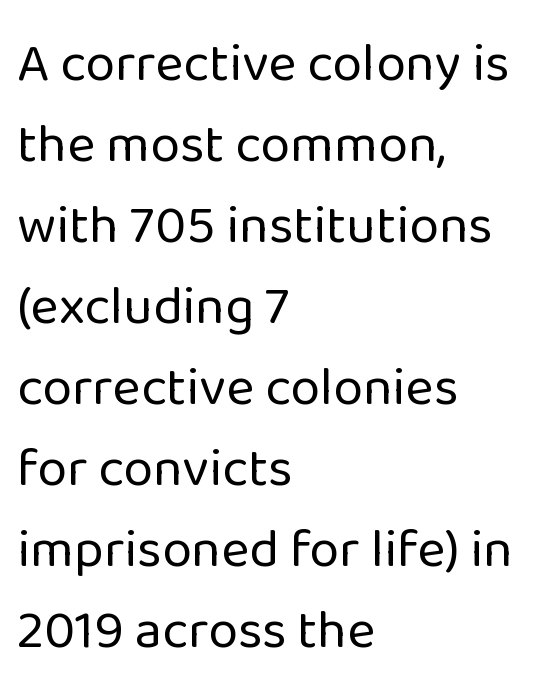
Are there feet on the stems? There aren't — it's a sans. The horizontal fit of the characters is conventional and even. The font sits on the lighter half of the weight spectrum, regular included. The strip under each line holds only bare page. Nope, not italic — everything's standing straight.
